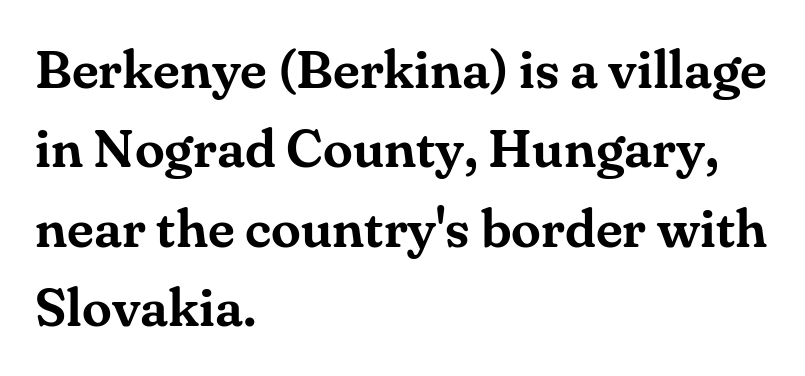
A typesetter would call this zero additional tracking. Posture: straight, roman, zero tilt. Looks like regular typesetting: each glyph gets only the width it needs. Horizontal bands of white between lines are of average thickness.
